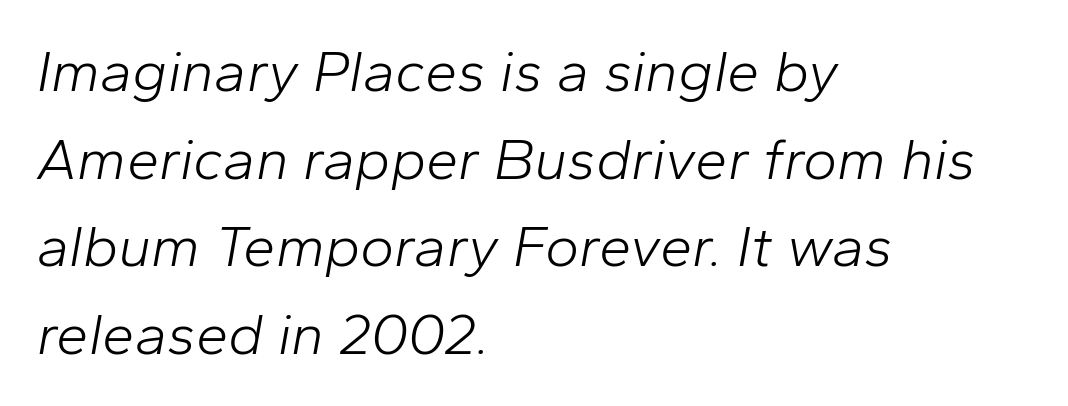
Descenders hang freely into open space. The typography opts for an oblique posture over an upright one. The gaps between neighbouring characters are ordinary and unremarkable. Note the varied advance widths — an 'i' is clearly narrower than an 'm'. How would I describe the line gaps? Plain and ordinary.
